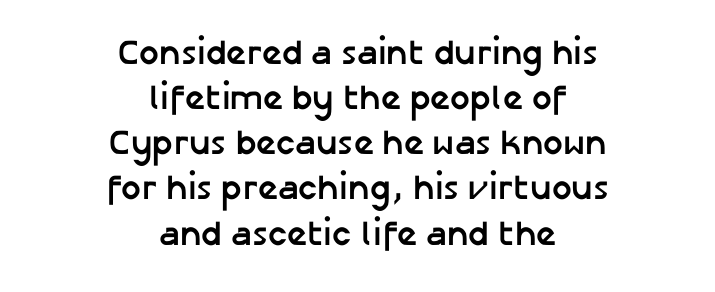
{"serif": "no", "italic": "no", "bold": "yes", "weight": "semibold", "width": "normal", "stroke_contrast": "low", "x_height": "medium", "monospaced": "no", "underline": "no", "align": "center", "line_spacing": "normal", "line_spacing_ratio": 1.29, "letter_spacing": "normal", "letter_spacing_em": 0.0, "glyph_px": 35}
